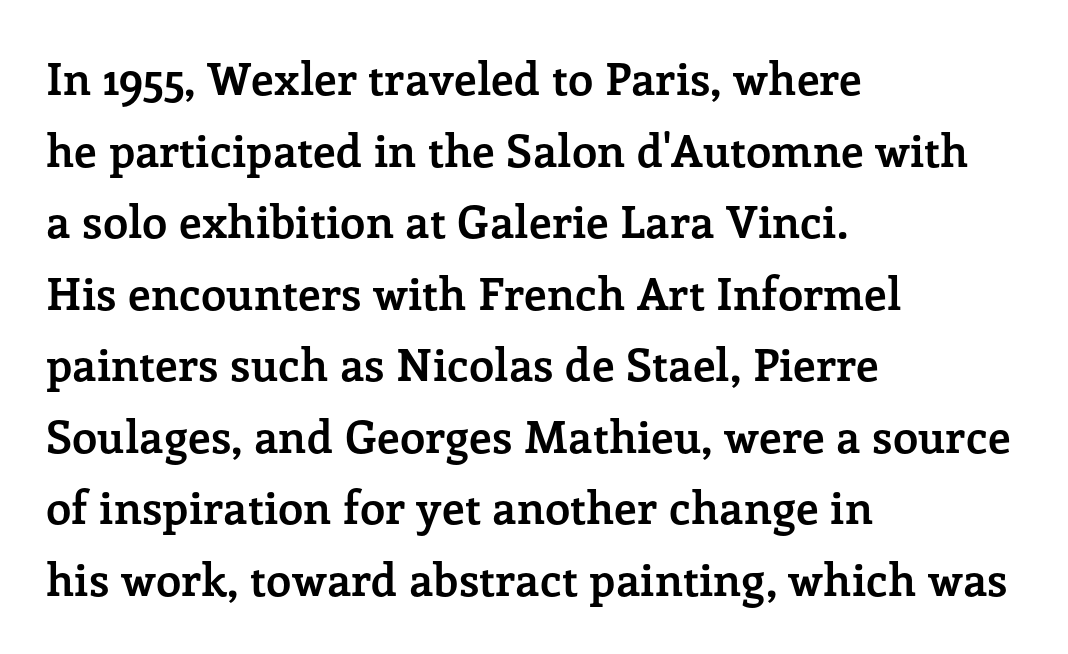
Nobody touched the tracking dial on this one. The letters advance in unequal steps, a hallmark of proportional type. What kind of face is this? One with serifs. Compared with typical paragraphs, the rows here are spaced about the same.
